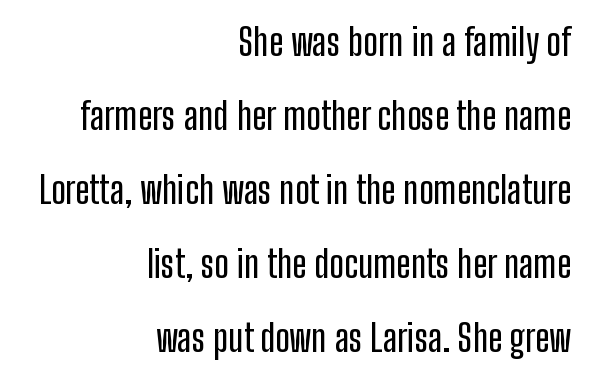
The image shows 38 px condensed sans-serif type, upright; set right-aligned, loose line spacing (1.95x), normal letter spacing, not underlined; low stroke contrast and a medium x-height.
